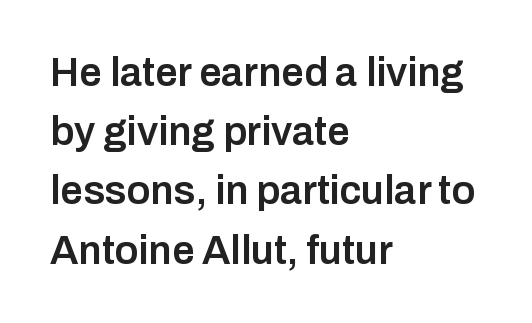
{"serif": "no", "italic": "no", "bold": "semi", "weight": "semibold", "width": "normal", "stroke_contrast": "low", "x_height": "medium", "monospaced": "no", "underline": "no", "align": "left", "line_spacing": "normal", "line_spacing_ratio": 1.48, "letter_spacing": "normal", "letter_spacing_em": 0.0, "glyph_px": 40}
